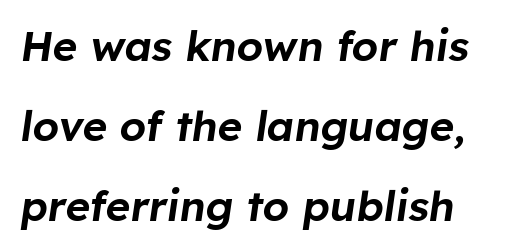
Q: Is the text italic (slanted)? A: Yes, it leans right by about 8 degrees.
Q: Is the text underlined? A: No.
Q: How is the paragraph aligned? A: Left-aligned.
Q: Is the spacing between letters normal or unusually wide? A: Normal.
Q: Is the spacing between lines tight, normal or loose? A: Loose.
Q: Width (condensed, normal, or wide)? A: Normal.
Q: Stroke contrast? A: Low.
Q: x-height? A: Medium.
Q: Monospaced? A: No.
